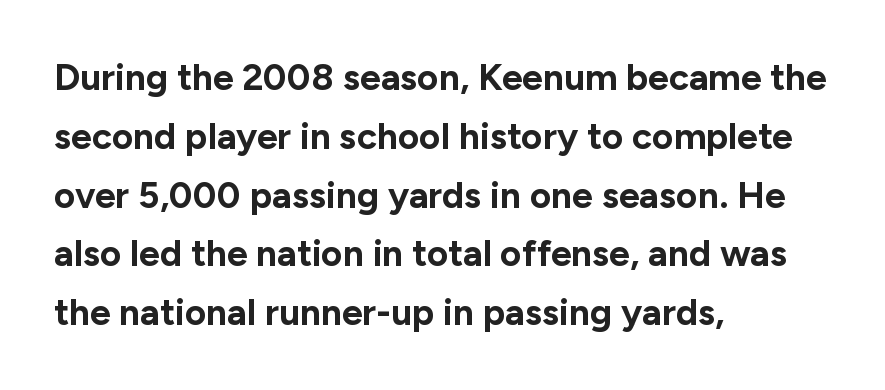
{"serif": "no", "italic": "no", "bold": "yes", "weight": "bold", "width": "normal", "stroke_contrast": "low", "x_height": "medium", "monospaced": "no", "underline": "no", "align": "left", "line_spacing": "normal", "line_spacing_ratio": 1.59, "letter_spacing": "normal", "letter_spacing_em": 0.0, "glyph_px": 37}
